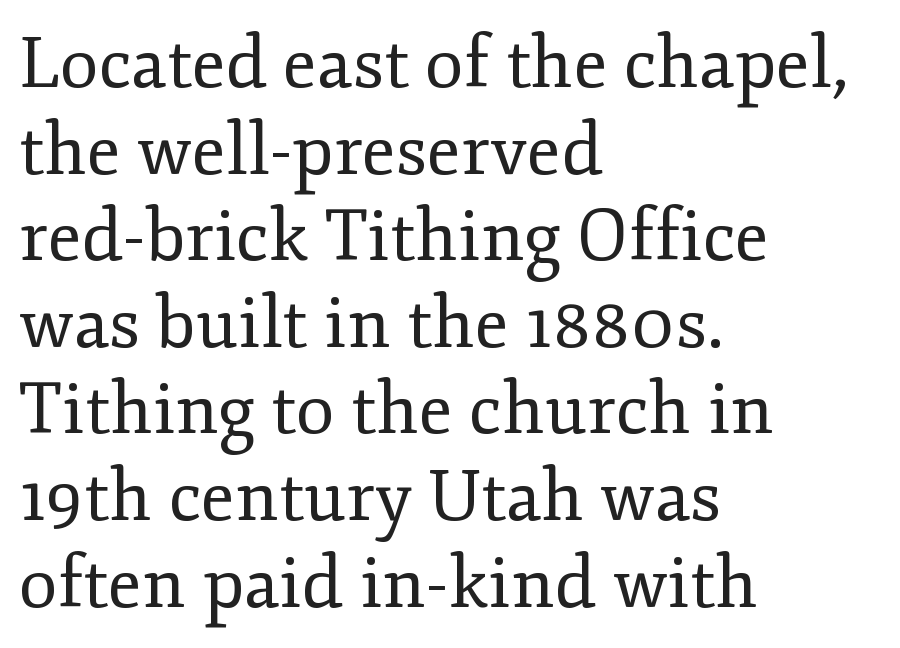
The image shows 71 px regular-weight serif type, upright; set left-aligned, line spacing 1.22x, normal letter spacing, not underlined; low stroke contrast and a small x-height.
